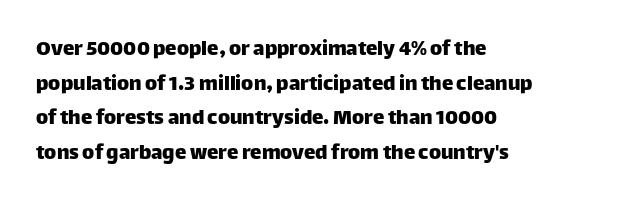
Q: Is the text italic (slanted)? A: No, it is upright.
Q: Is the text underlined? A: No.
Q: How is the paragraph aligned? A: Left-aligned.
Q: Is the spacing between letters normal or unusually wide? A: Normal.
Q: Is the spacing between lines tight, normal or loose? A: Normal.
